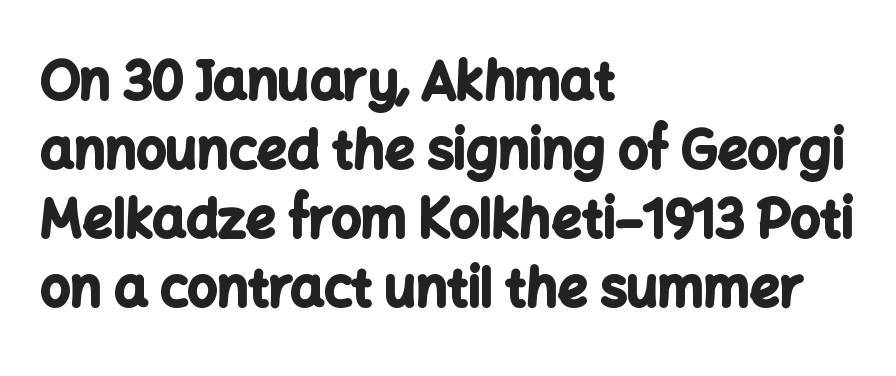
Q: Is the text bold? A: Yes.
Q: Is the text italic (slanted)? A: No, it is upright.
Q: Is the typeface a serif or a sans-serif typeface? A: Sans-serif.
Q: Is the text underlined? A: No.
Q: How is the paragraph aligned? A: Left-aligned.
Q: Is the spacing between letters normal or unusually wide? A: Normal.
Q: Is the spacing between lines tight, normal or loose? A: Normal.
Q: Width (condensed, normal, or wide)? A: Normal.
Q: Stroke contrast? A: Low.
Q: x-height? A: Medium.
Q: Monospaced? A: No.
